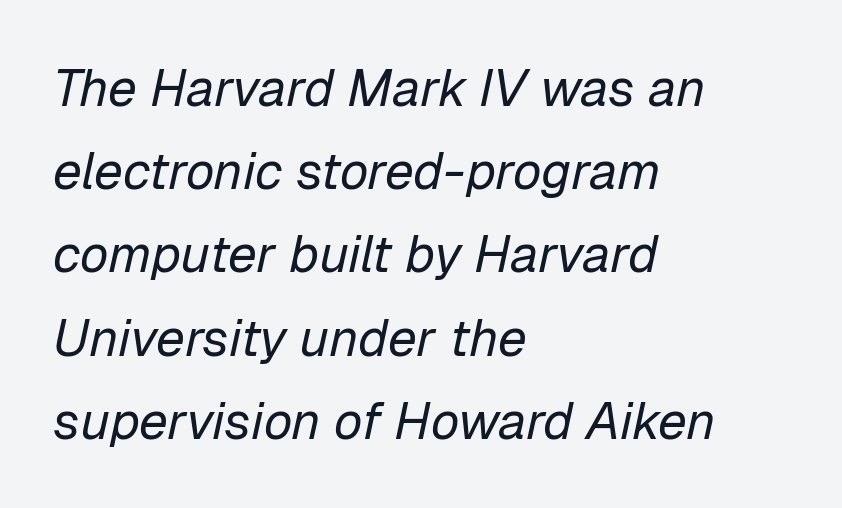
Would a proofreader flag this as italicized? Yes. Here the designer chose a conventional face with non-uniform glyph widths. Line starts are locked; line ends wander. No letter is thick-stroked: the sample isn't bold. The letterforms sit shoulder to shoulder at normal distance.
